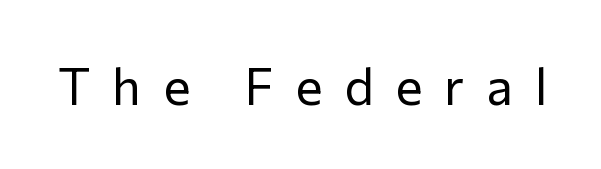
{"serif": "no", "italic": "no", "bold": "no", "weight": "regular", "width": "normal", "stroke_contrast": "low", "x_height": "medium", "monospaced": "no", "underline": "no", "letter_spacing": "wide", "letter_spacing_em": 0.43, "glyph_px": 51}
